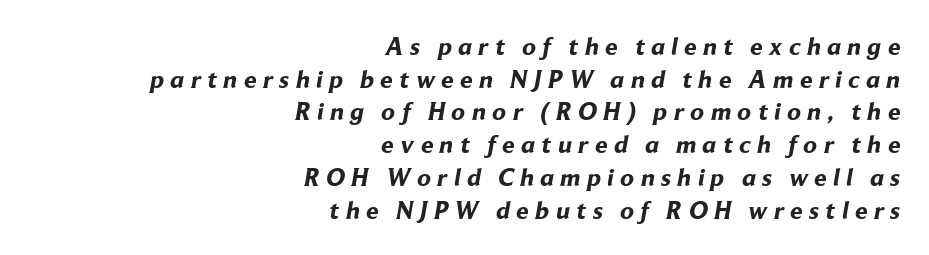
Evenly set lines give the paragraph a standard silhouette. What stands out about the letter spacing? Its width — letters are far apart. Typesetter's note: full bold, strokes at maximum text heaviness. The string is rendered with underlining switched off. These lines are set flush right with a ragged left edge.
